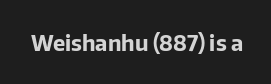
{"italic": "no", "bold": "yes", "underline": "no", "letter_spacing": "normal", "letter_spacing_em": 0.0, "glyph_px": 22}
